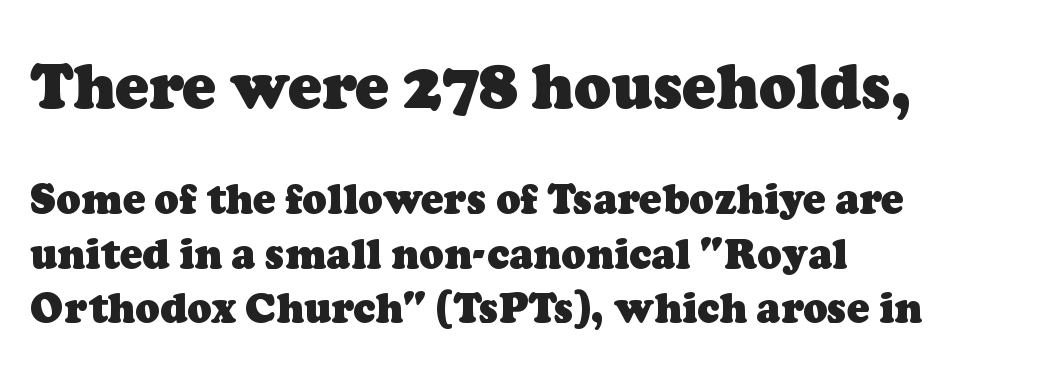
The upper block of text is set noticeably larger than the block beneath it. These lines are composed in type with serifs. Between one letter and the next there's only the usual sliver of space. Look at the stroke-to-counter ratio: heavy, a bold. No word sits above an underline. The lines in this sample share a left origin and differ only in where they stop.
